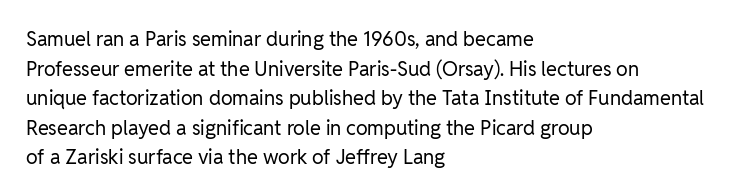
The image shows 20 px text type, upright; set left-aligned, normal line spacing (1.48x), normal letter spacing, not underlined.
